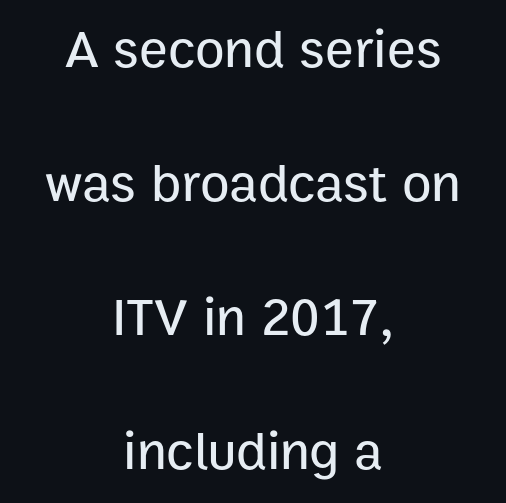
Q: Is the text italic (slanted)? A: No, it is upright.
Q: Is the typeface a serif or a sans-serif typeface? A: Sans-serif.
Q: Is the text underlined? A: No.
Q: How is the paragraph aligned? A: Centered.
Q: Is the spacing between letters normal or unusually wide? A: Normal.
Q: Is the spacing between lines tight, normal or loose? A: Loose.
Q: Width (condensed, normal, or wide)? A: Normal.
Q: Stroke contrast? A: Low.
Q: x-height? A: Medium.
Q: Monospaced? A: No.
